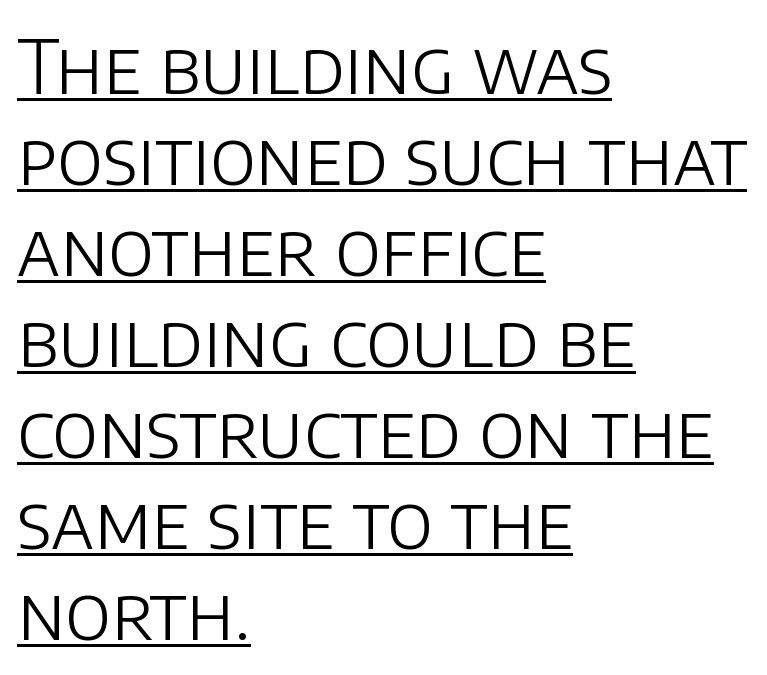
The image shows 74 px light sans-serif type, upright; set left-aligned, line spacing 1.23x, normal letter spacing, underlined; low stroke contrast and a large x-height.
